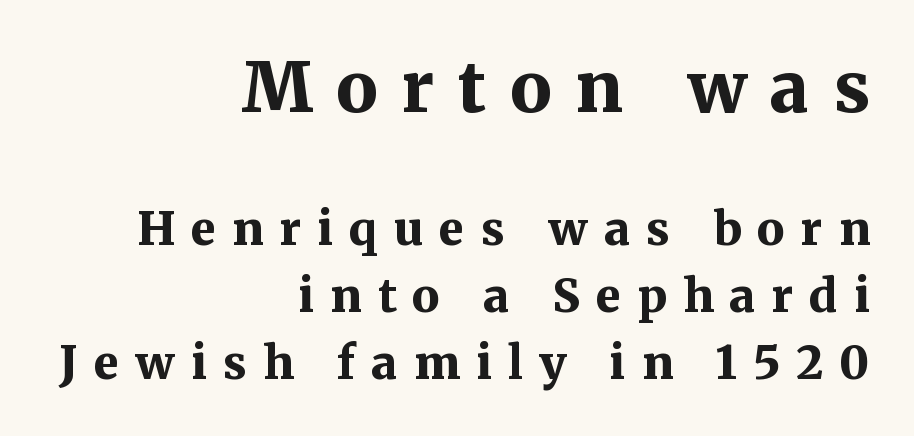
{"serif": "yes", "italic": "no", "bold": "yes", "weight": "bold", "width": "normal", "stroke_contrast": "medium", "x_height": "medium", "monospaced": "no", "underline": "no", "align": "right", "line_spacing": "normal", "line_spacing_ratio": 1.45, "letter_spacing": "wide", "letter_spacing_em": 0.35, "larger_block": "first", "size_ratio": 1.5, "glyph_px": 69}
